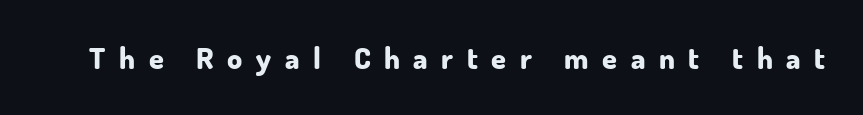
A typesetter would call this heavily tracked-out type. Quick note: underline off. The typesetting leans heavy: a genuine bold. You could not count columns in this text — the font is proportionally spaced. Unlike italic type, these characters show no tilt at all. The text was rendered using a sans face with plain stroke endings.
